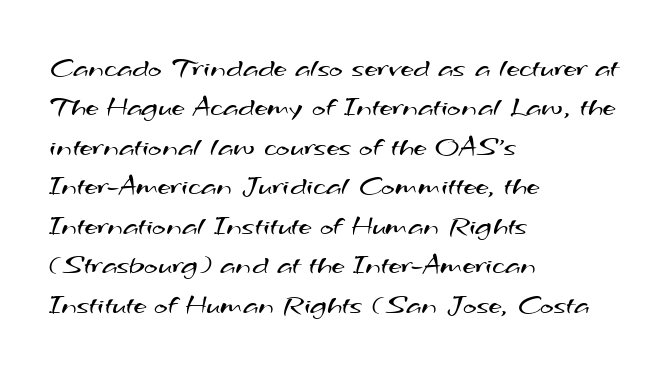
Is there much room between lines? A standard amount, neither cramped nor airy. Each letter's strokes conclude bluntly, with no projecting serifs. A clean baseline with only descenders dipping below it. The passage shown is not bold in any degree.
